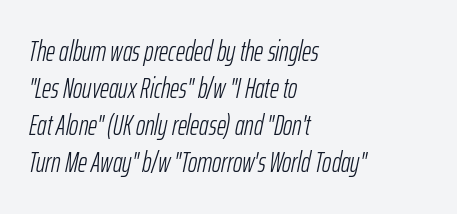
{"italic": "yes", "lean": "right", "slant_degrees": 12, "bold": "no", "weight": "light", "width": "condensed", "stroke_contrast": "low", "x_height": "medium", "monospaced": "no", "underline": "no", "align": "left", "line_spacing": "normal", "line_spacing_ratio": 1.32, "letter_spacing": "normal", "letter_spacing_em": 0.0, "glyph_px": 28}
